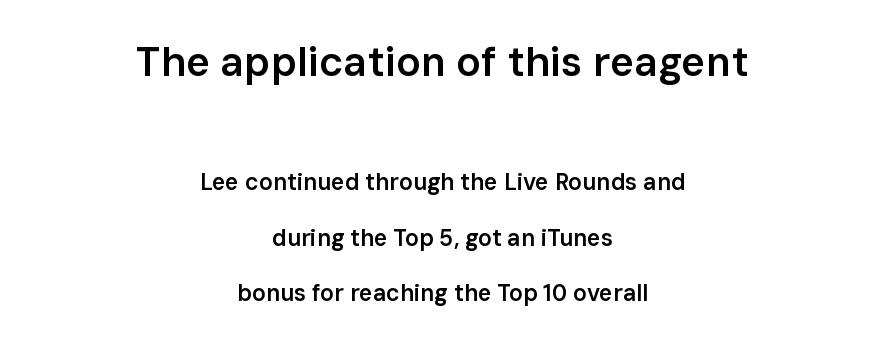
Q: Is the text bold? A: Semi-bold.
Q: Is the text italic (slanted)? A: No, it is upright.
Q: Is the typeface a serif or a sans-serif typeface? A: Sans-serif.
Q: Is the text underlined? A: No.
Q: How is the paragraph aligned? A: Centered.
Q: Is the spacing between letters normal or unusually wide? A: Normal.
Q: Is the spacing between lines tight, normal or loose? A: Loose.
Q: Which block of text is set in a larger size, the first (top) or the second (bottom)? A: The first (top) one.
Q: Width (condensed, normal, or wide)? A: Normal.
Q: Stroke contrast? A: Low.
Q: x-height? A: Medium.
Q: Monospaced? A: No.
